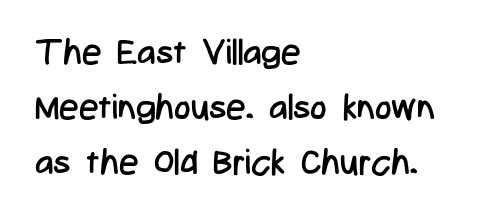
Horizontal alignment here is leftward, the default for most running prose. Has an underline been added? It has not. This sample keeps an unexceptional amount of space between lines. Does the lettering tilt? It doesn't — this is upright.
